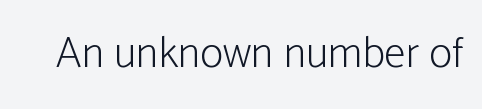
{"serif": "no", "italic": "no", "bold": "no", "weight": "light", "width": "condensed", "stroke_contrast": "low", "x_height": "medium", "monospaced": "no", "underline": "no", "letter_spacing": "normal", "letter_spacing_em": 0.0, "glyph_px": 44}
